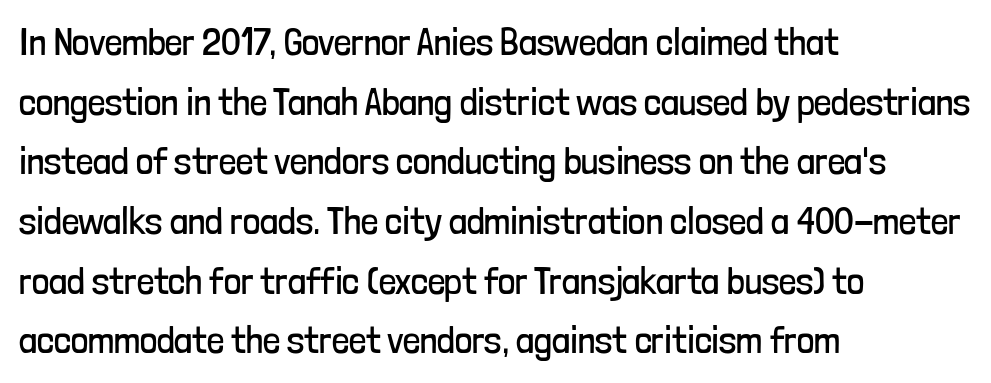
Q: Is the text bold? A: No.
Q: Is the text italic (slanted)? A: No, it is upright.
Q: Is the typeface a serif or a sans-serif typeface? A: Sans-serif.
Q: Is the text underlined? A: No.
Q: How is the paragraph aligned? A: Left-aligned.
Q: Is the spacing between letters normal or unusually wide? A: Normal.
Q: Is the spacing between lines tight, normal or loose? A: Normal.
Q: Width (condensed, normal, or wide)? A: Condensed.
Q: Stroke contrast? A: Low.
Q: x-height? A: Medium.
Q: Monospaced? A: No.
